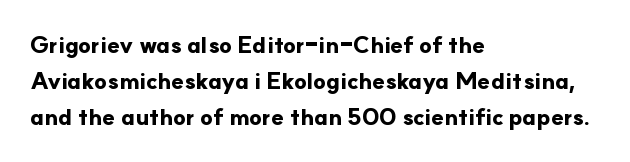
The image shows 23 px bold type, upright; set left-aligned, normal line spacing (1.57x), normal letter spacing, not underlined.
